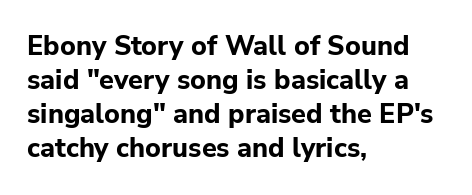
Does the weight exceed regular? Yes, all the way to bold. Short note: letters normally spaced. The space beneath each line is pristine and unruled. The typesetter chose a ragged-right arrangement here. Posture: vertical. The passage shown stacks its lines at a standard gap.
